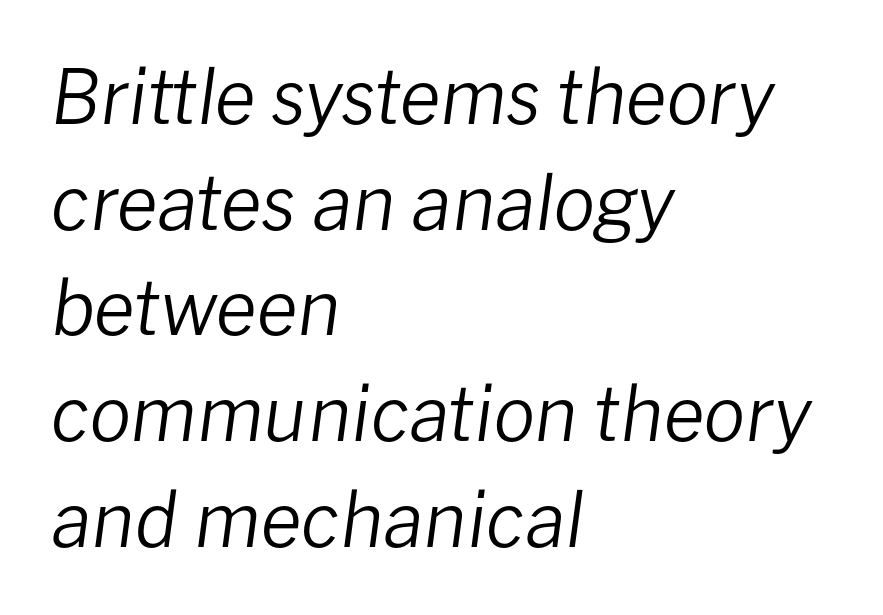
Compared with typical paragraphs, the rows here are spaced about the same. A student would call this left alignment; a typographer would say flush left, rag right. The space directly below the letters is spotless. Is the type heavy? It reads as light-to-regular instead. Does the lettering tilt? It does — this is italic.
